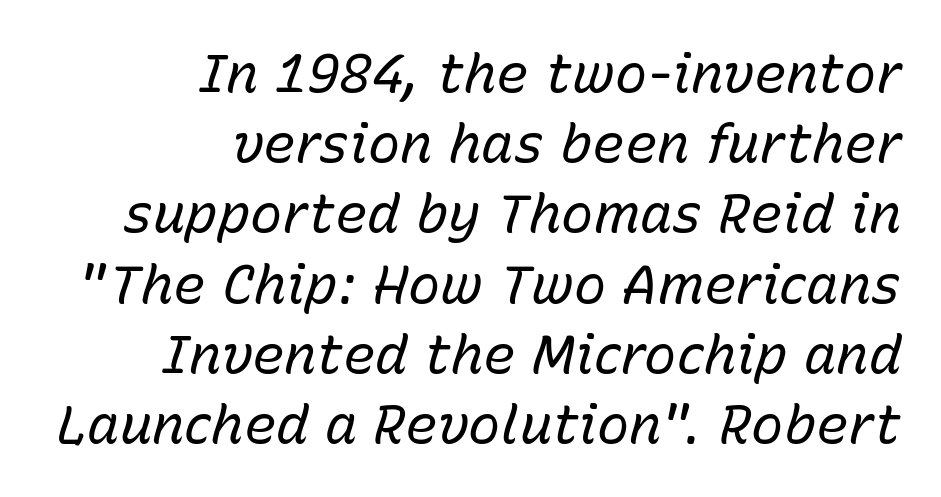
{"italic": "yes", "lean": "right", "slant_degrees": 15, "bold": "no", "weight": "regular", "width": "normal", "stroke_contrast": "low", "x_height": "medium", "monospaced": "no", "underline": "no", "align": "right", "line_spacing": "normal", "line_spacing_ratio": 1.3, "letter_spacing": "normal", "letter_spacing_em": 0.0, "glyph_px": 54}
